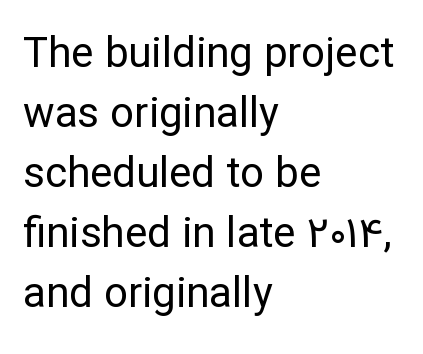
{"serif": "no", "italic": "no", "bold": "no", "weight": "regular", "width": "normal", "stroke_contrast": "low", "x_height": "medium", "monospaced": "no", "underline": "no", "align": "left", "line_spacing": "normal", "line_spacing_ratio": 1.43, "letter_spacing": "normal", "letter_spacing_em": 0.0, "glyph_px": 42}
